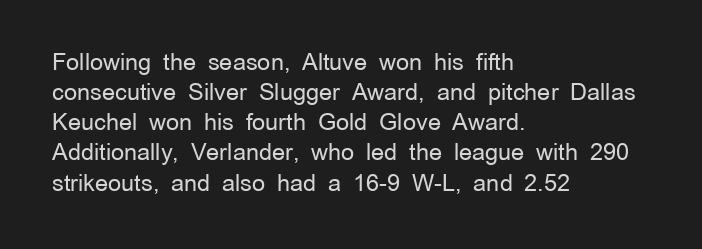
Teacher's note: observe the even left margin — that is flush-left alignment. Does extra space separate the letters? No, they use regular spacing. In terms of posture, this sample is upright. The glyphs are unaccompanied by any horizontal stroke below them. The lines sit at an ordinary, default distance from one another.
